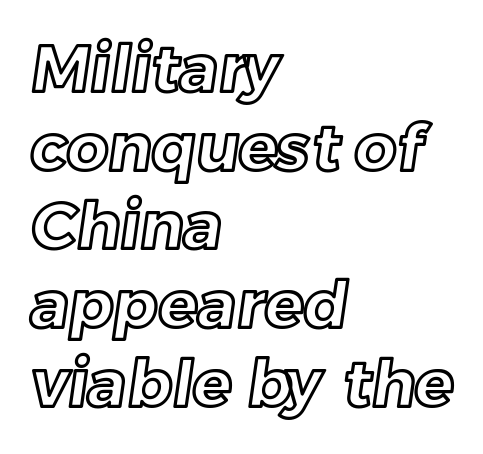
Reading down the block, your eye returns to a fixed left position each line. Spacing verdict: proportional, widths tailored to each character. Words appear dense and cohesive because spacing is normal. Plain, unruled lines of type.
